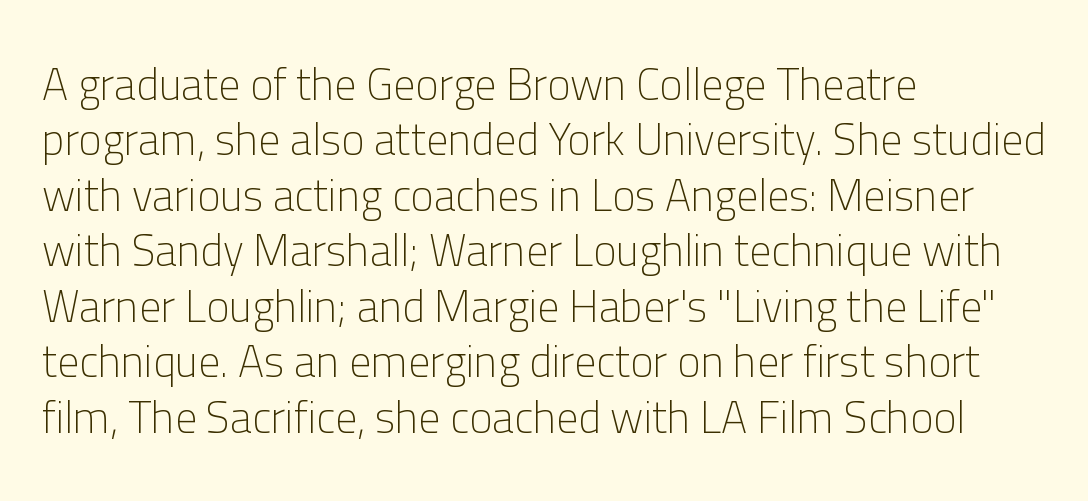
I'd call this a sans setting — the letters go barefoot. Students, note that the glyphs here touch the page at normal intervals. The specimen reads as upright at a glance. Is this a fixed-width face? No — the glyphs have proportional, varying widths. The ragged edge is on the right, which tells us the setting is flush left.
